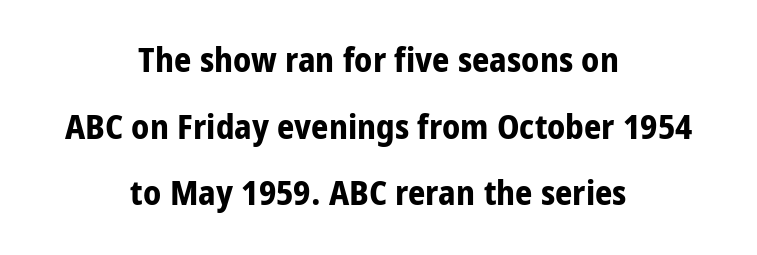
The image shows 34 px bold, condensed sans-serif type, upright; set centered, loose line spacing (1.96x), normal letter spacing, not underlined; low stroke contrast and a large x-height.
